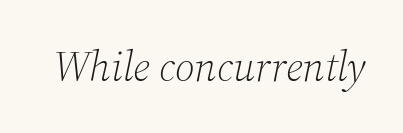
{"serif": "yes", "italic": "yes", "lean": "right", "slant_degrees": 12, "bold": "no", "weight": "light", "width": "normal", "stroke_contrast": "medium", "x_height": "medium", "monospaced": "no", "underline": "no", "letter_spacing": "normal", "letter_spacing_em": 0.0, "glyph_px": 42}
